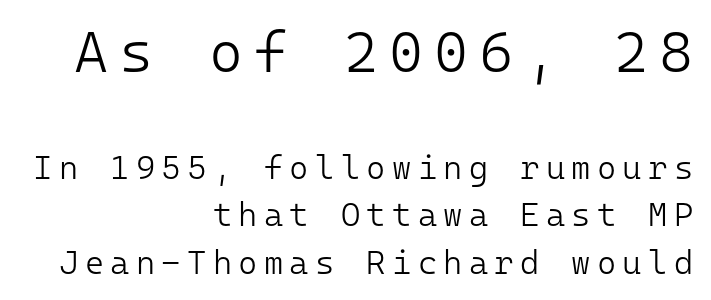
Every row of glyphs terminates at an identical x-position on the right. The characters display no serif detailing; their extremities are plain. Underline: absent. Italic: no, the glyphs are upright roman. A typesetter would call this leading conventional body-copy spacing. These lines are rendered in a fixed-pitch font.
